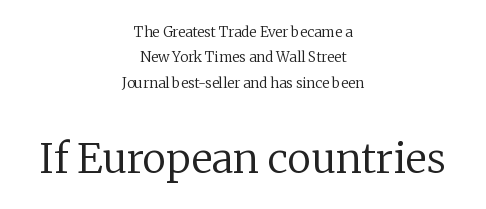
Q: Is the text bold? A: No.
Q: Is the text italic (slanted)? A: No, it is upright.
Q: Is the typeface a serif or a sans-serif typeface? A: Serif.
Q: Is the text underlined? A: No.
Q: How is the paragraph aligned? A: Centered.
Q: Is the spacing between letters normal or unusually wide? A: Normal.
Q: Which block of text is set in a larger size, the first (top) or the second (bottom)? A: The second (bottom) one.
Q: Width (condensed, normal, or wide)? A: Normal.
Q: Stroke contrast? A: Low.
Q: x-height? A: Medium.
Q: Monospaced? A: No.
